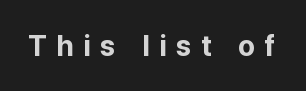
Q: Is the text bold? A: Yes.
Q: Is the text italic (slanted)? A: No, it is upright.
Q: Is the typeface a serif or a sans-serif typeface? A: Sans-serif.
Q: Is the text underlined? A: No.
Q: Is the spacing between letters normal or unusually wide? A: Unusually wide.
Q: Width (condensed, normal, or wide)? A: Normal.
Q: Stroke contrast? A: Low.
Q: x-height? A: Medium.
Q: Monospaced? A: No.
